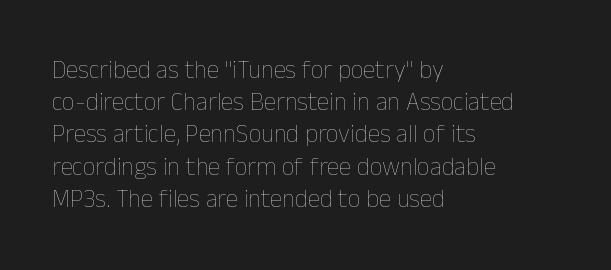
These lines keep a tight, regular rhythm from letter to letter. This sample is left-justified, so line endings fall wherever the words run out. The space between consecutive lines is moderate. Do the letters lean? They stand straight. The passage shown is not underscored anywhere. Stems and bowls with no extra thickness — not bold.
